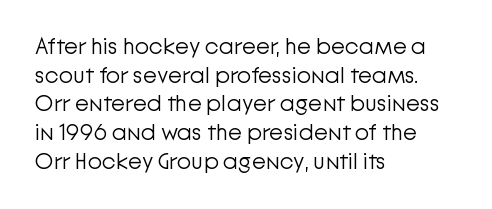
Q: Is the text bold? A: No.
Q: Is the text italic (slanted)? A: No, it is upright.
Q: Is the text underlined? A: No.
Q: How is the paragraph aligned? A: Left-aligned.
Q: Is the spacing between letters normal or unusually wide? A: Normal.
Q: Is the spacing between lines tight, normal or loose? A: Normal.
